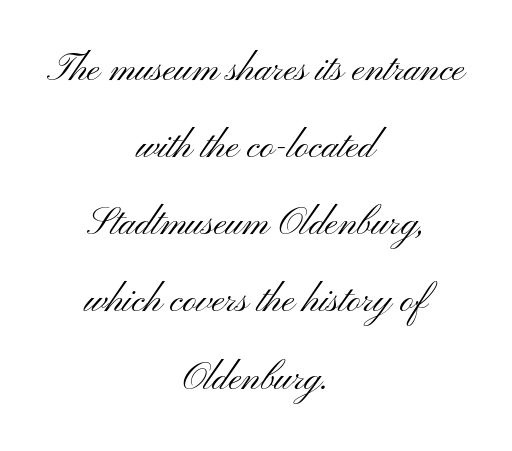
Q: Is the text bold? A: No.
Q: Is the text italic (slanted)? A: Yes.
Q: Is the typeface a serif or a sans-serif typeface? A: Sans-serif.
Q: Is the text underlined? A: No.
Q: How is the paragraph aligned? A: Centered.
Q: Is the spacing between letters normal or unusually wide? A: Normal.
Q: Is the spacing between lines tight, normal or loose? A: Loose.
Q: Width (condensed, normal, or wide)? A: Wide.
Q: Stroke contrast? A: Medium.
Q: x-height? A: Small.
Q: Monospaced? A: No.
